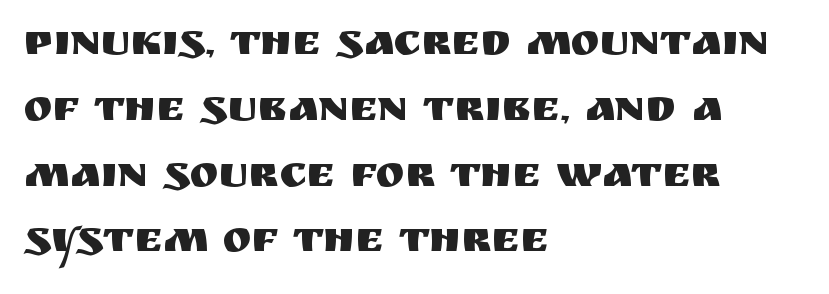
The image shows 43 px sans-serif type, upright; set left-aligned, normal line spacing (1.53x), normal letter spacing, not underlined; medium stroke contrast and a large x-height.
